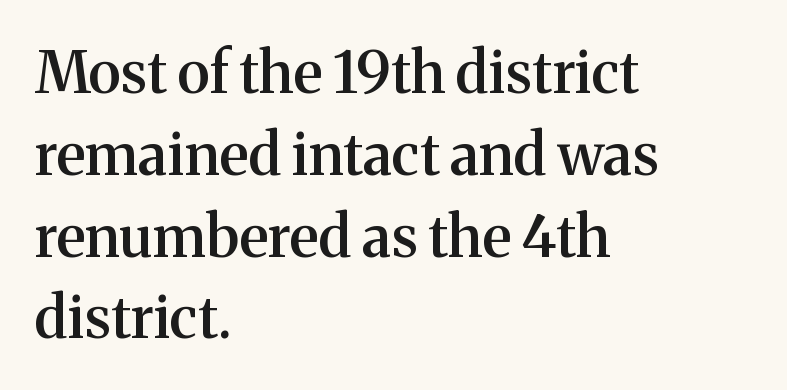
Q: Is the text bold? A: Semi-bold.
Q: Is the text italic (slanted)? A: No, it is upright.
Q: Is the typeface a serif or a sans-serif typeface? A: Serif.
Q: Is the text underlined? A: No.
Q: How is the paragraph aligned? A: Left-aligned.
Q: Is the spacing between letters normal or unusually wide? A: Normal.
Q: Is the spacing between lines tight, normal or loose? A: Normal.
Q: Width (condensed, normal, or wide)? A: Normal.
Q: Stroke contrast? A: Medium.
Q: x-height? A: Medium.
Q: Monospaced? A: No.
